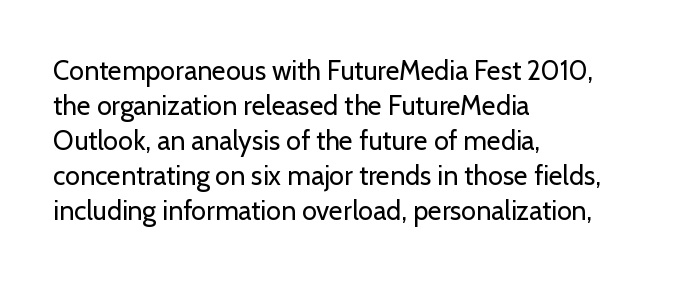
The image shows 27 px text type, upright; set left-aligned, normal line spacing (1.3x), normal letter spacing, not underlined.
